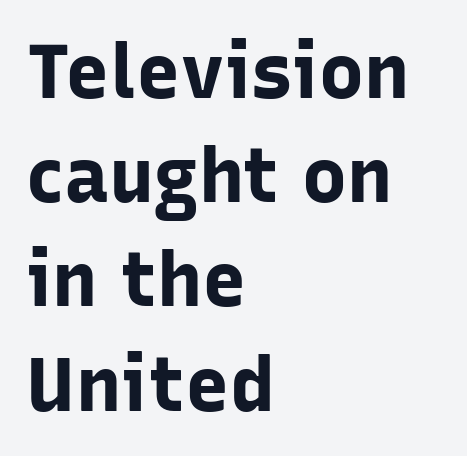
The image shows 75 px bold sans-serif type, upright; set left-aligned, normal line spacing (1.39x), normal letter spacing, not underlined; low stroke contrast and a medium x-height.
